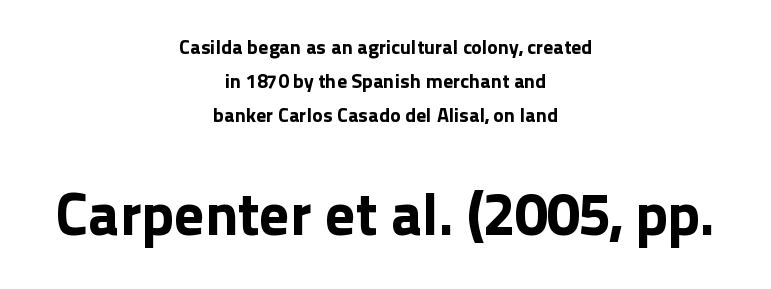
Observe the absence of serifs on each vertical stroke in this sample. These two chunks differ in scale, with the bottom chunk taking the larger measure. Alignment: centered. Tracking here is standard; glyphs follow each other at the usual distance. These lines were composed using upright roman letters. The area under the type is left untouched.
